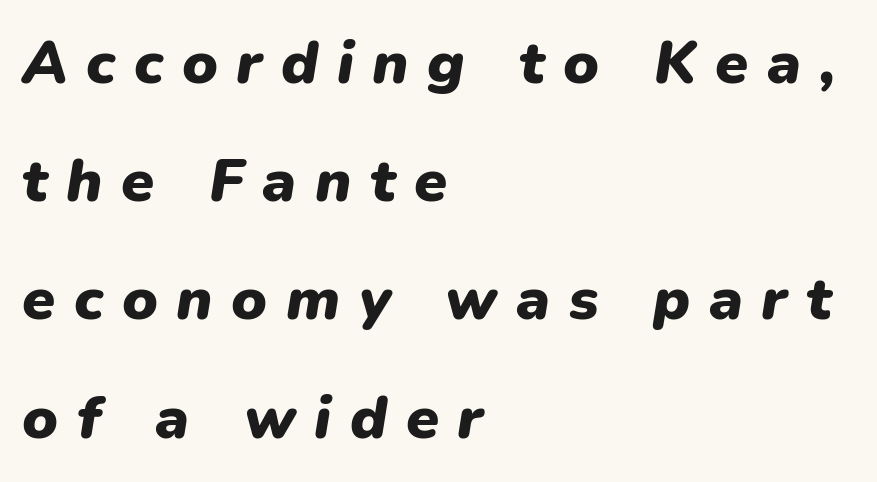
Q: Is the text bold? A: Yes.
Q: Is the text italic (slanted)? A: Yes, it leans right by about 9 degrees.
Q: Is the text underlined? A: No.
Q: How is the paragraph aligned? A: Left-aligned.
Q: Is the spacing between letters normal or unusually wide? A: Unusually wide.
Q: Is the spacing between lines tight, normal or loose? A: Loose.
Q: Width (condensed, normal, or wide)? A: Normal.
Q: Stroke contrast? A: Low.
Q: x-height? A: Medium.
Q: Monospaced? A: No.
